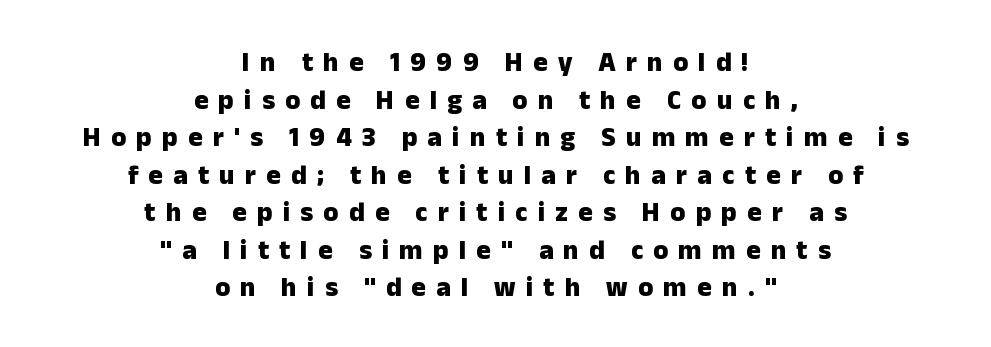
Q: Is the text bold? A: Yes.
Q: Is the text italic (slanted)? A: No, it is upright.
Q: Is the text underlined? A: No.
Q: How is the paragraph aligned? A: Centered.
Q: Is the spacing between letters normal or unusually wide? A: Unusually wide.
Q: Is the spacing between lines tight, normal or loose? A: Normal.
